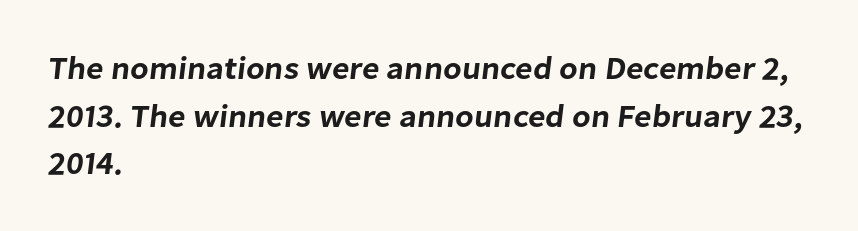
{"serif": "no", "width": "normal", "stroke_contrast": "low", "x_height": "medium", "monospaced": "no", "underline": "no", "align": "left", "line_spacing": "normal", "line_spacing_ratio": 1.49, "letter_spacing": "normal", "letter_spacing_em": 0.0, "glyph_px": 32}
